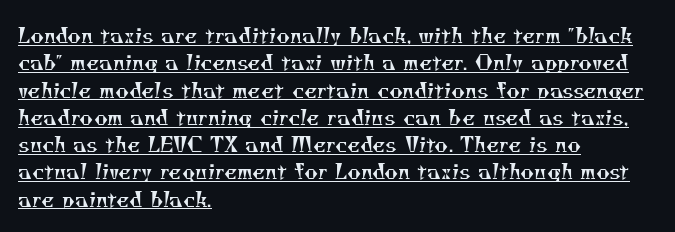
The image shows 21 px text type; set left-aligned, normal line spacing (1.3x), normal letter spacing, underlined.
